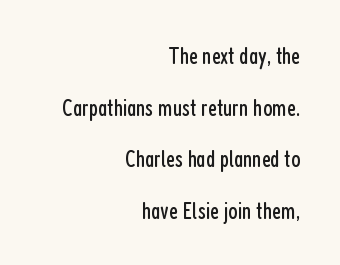
{"italic": "no", "bold": "no", "underline": "no", "align": "right", "line_spacing": "loose", "line_spacing_ratio": 2.15, "letter_spacing": "normal", "letter_spacing_em": 0.0, "glyph_px": 24}
